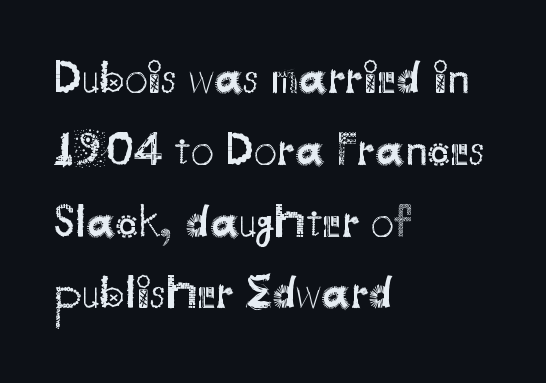
The image shows 46 px regular-weight sans-serif type, upright; set left-aligned, normal line spacing (1.56x), normal letter spacing, not underlined; medium stroke contrast and a small x-height.
